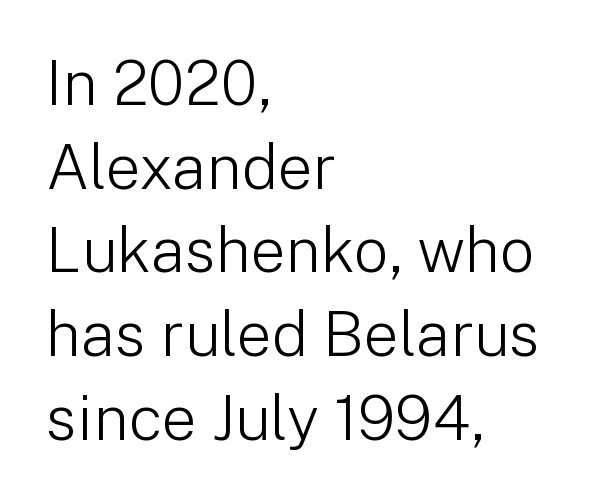
Each row of text sits above clean, open space. Glyph-to-glyph distance matches everyday printed text. The passage shown is typed in a proportional face where columns would drift. Characters remain perfectly vertical along every line.
